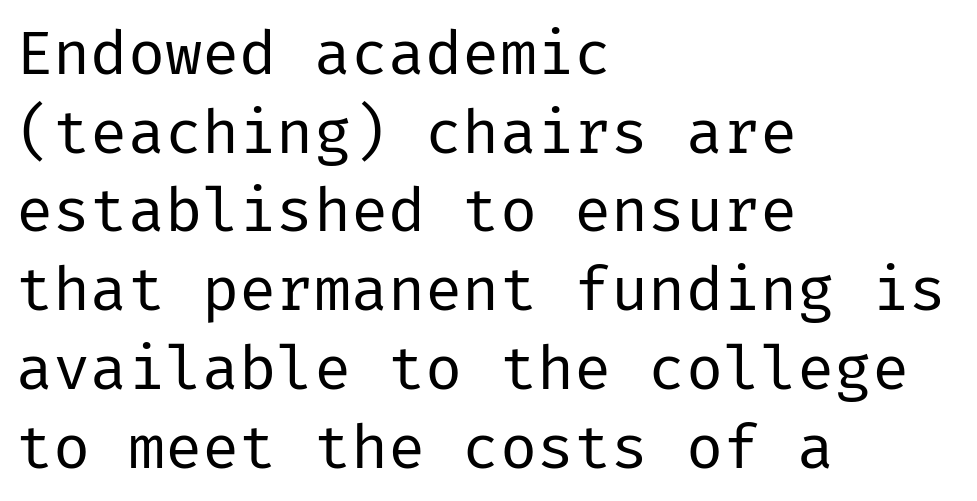
Q: Is the text bold? A: No.
Q: Is the text italic (slanted)? A: No, it is upright.
Q: Is the typeface a serif or a sans-serif typeface? A: Sans-serif.
Q: Is the text underlined? A: No.
Q: How is the paragraph aligned? A: Left-aligned.
Q: Is the spacing between letters normal or unusually wide? A: Normal.
Q: Is the spacing between lines tight, normal or loose? A: Normal.
Q: Width (condensed, normal, or wide)? A: Normal.
Q: Stroke contrast? A: Low.
Q: x-height? A: Medium.
